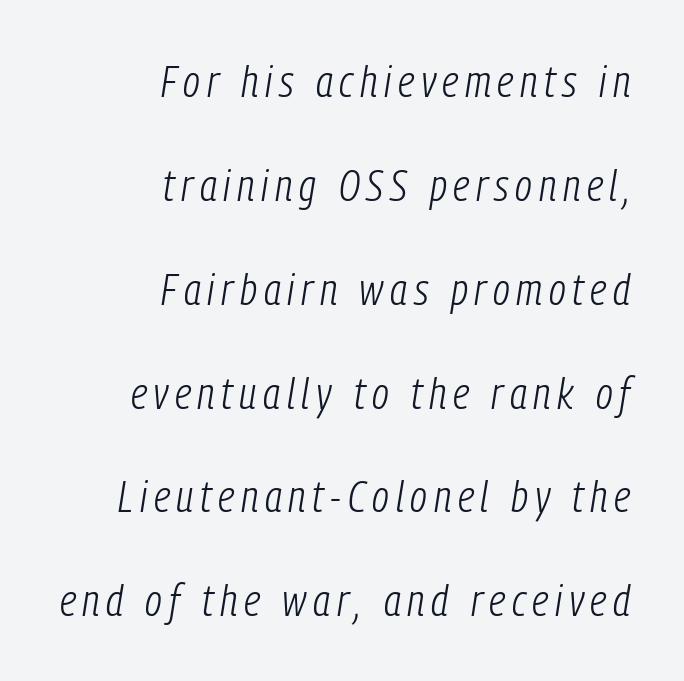
Character widths vary here, with narrow letters taking less room than wide ones. Italic: yes, the glyphs are oblique. The block of text is sparse from top to bottom, with ample space between rows. Teacher's note: observe the even right margin — that is flush-right alignment. Weight: regular or lighter.
